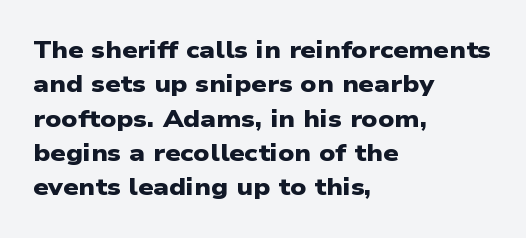
{"bold": "yes", "underline": "no", "align": "left", "line_spacing": "normal", "line_spacing_ratio": 1.43, "letter_spacing": "normal", "letter_spacing_em": 0.0, "glyph_px": 24}
